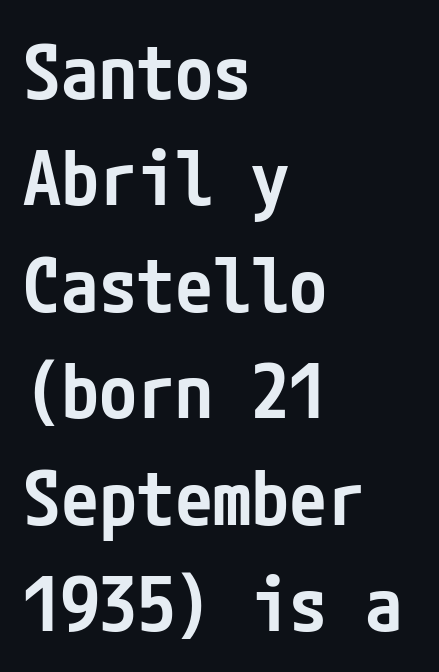
Q: Is the text bold? A: Semi-bold.
Q: Is the text italic (slanted)? A: No, it is upright.
Q: Is the typeface a serif or a sans-serif typeface? A: Sans-serif.
Q: Is the text underlined? A: No.
Q: How is the paragraph aligned? A: Left-aligned.
Q: Is the spacing between letters normal or unusually wide? A: Normal.
Q: Is the spacing between lines tight, normal or loose? A: Normal.
Q: Width (condensed, normal, or wide)? A: Condensed.
Q: Stroke contrast? A: Low.
Q: x-height? A: Medium.
